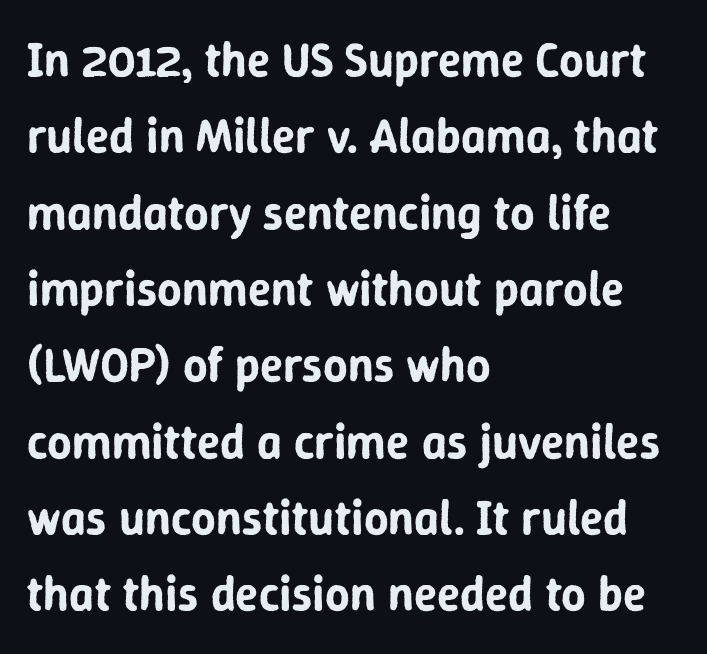
The image shows 48 px sans-serif type, upright; set left-aligned, normal line spacing (1.59x), normal letter spacing, not underlined; low stroke contrast and a medium x-height.
